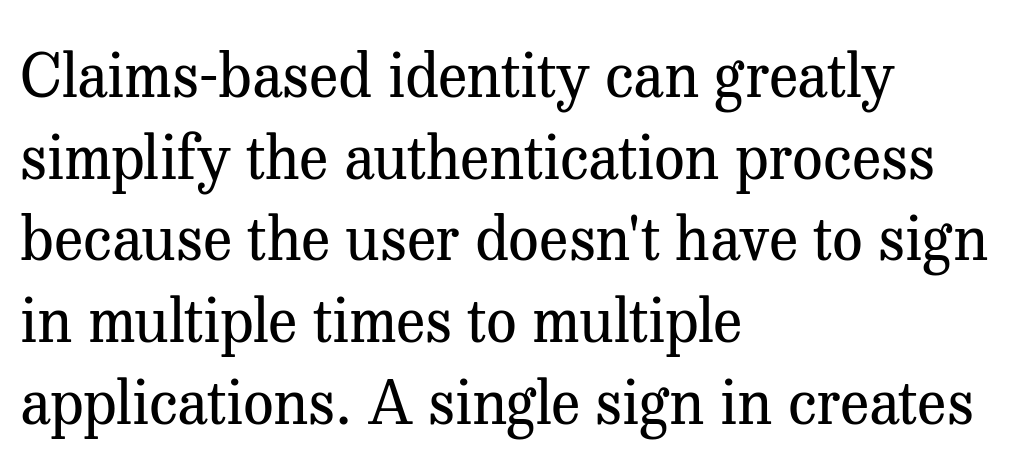
{"serif": "yes", "italic": "no", "bold": "no", "weight": "regular", "width": "normal", "stroke_contrast": "medium", "x_height": "medium", "monospaced": "no", "underline": "no", "align": "left", "line_spacing": "normal", "line_spacing_ratio": 1.34, "letter_spacing": "normal", "letter_spacing_em": 0.0, "glyph_px": 61}
